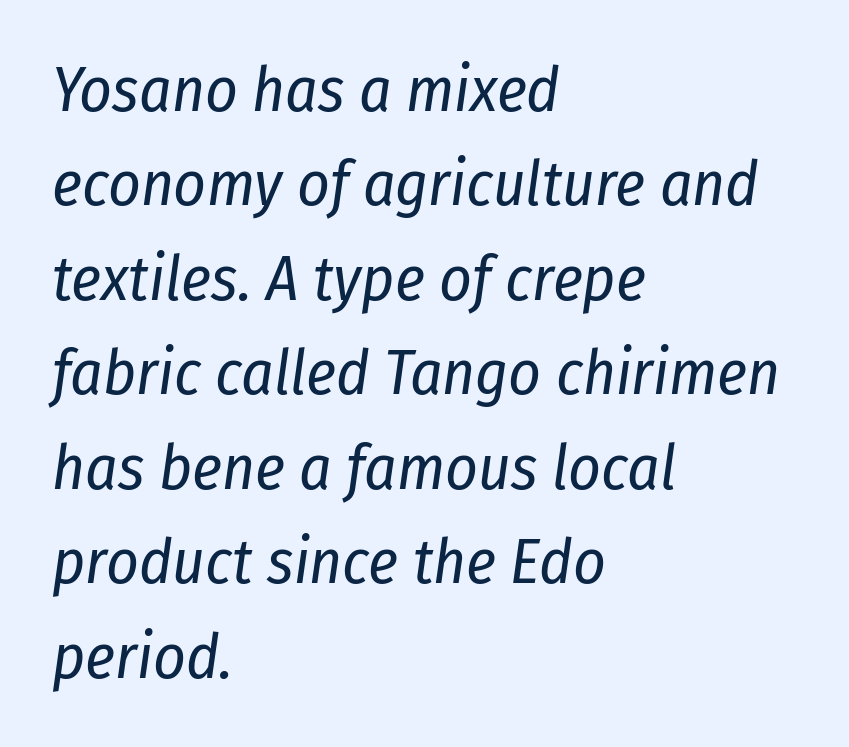
The image shows 63 px regular-weight, condensed type, italic (leaning right); set left-aligned, normal line spacing (1.5x), normal letter spacing, not underlined; low stroke contrast and a medium x-height.
